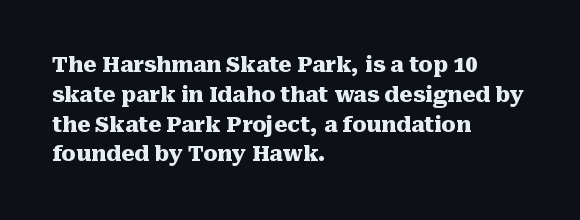
Q: Is the text bold? A: Yes.
Q: Is the text italic (slanted)? A: No, it is upright.
Q: Is the text underlined? A: No.
Q: How is the paragraph aligned? A: Left-aligned.
Q: Is the spacing between letters normal or unusually wide? A: Normal.
Q: Is the spacing between lines tight, normal or loose? A: Normal.
